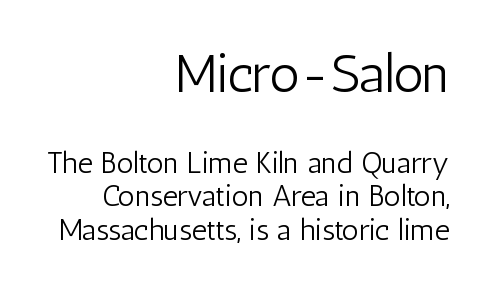
Examine the stroke ends and you'll find no serifs. Has an underline been added? It has not. Summary of vertical rhythm: compact, with narrow interline spacing. The ragged edge is on the left, which tells us the setting is flush right. Weight: in the light-to-regular range. The letterforms sit shoulder to shoulder at normal distance.
